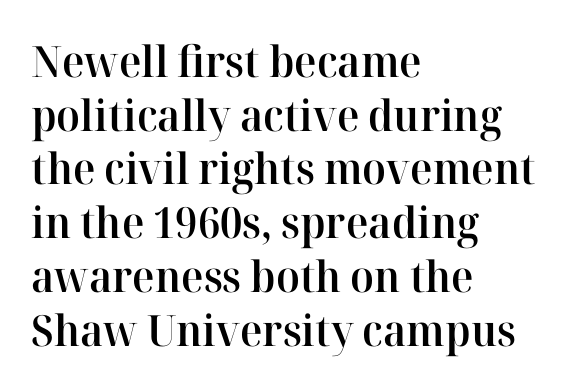
The image shows 43 px semibold serif type, upright; set left-aligned, normal line spacing (1.25x), normal letter spacing, not underlined; high stroke contrast and a medium x-height.
